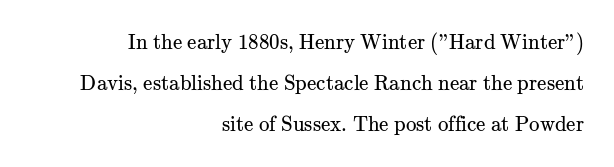
Weight: not bold — regular or lighter. In terms of leading, this rendering errs on the spacious side. Does extra space separate the letters? No, they use regular spacing. Casual observation: everything's shoved over to the right.
